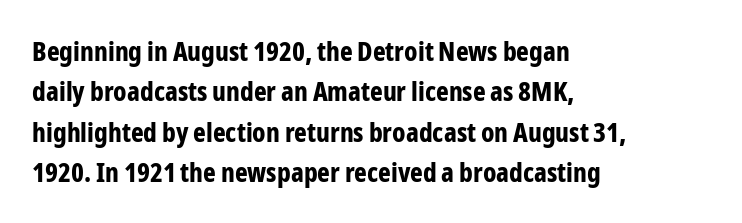
Look at the tracking — it's just the regular setting, nothing added. A classic flush-left, rag-right setting is used for this passage. Lines of text with bare space underneath. The font's upright variant was chosen for this text.
